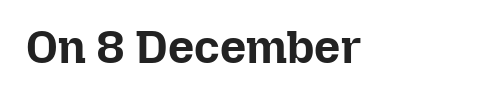
{"italic": "no", "bold": "yes", "weight": "bold", "width": "normal", "stroke_contrast": "low", "x_height": "medium", "monospaced": "no", "underline": "no", "letter_spacing": "normal", "letter_spacing_em": 0.0, "glyph_px": 46}
